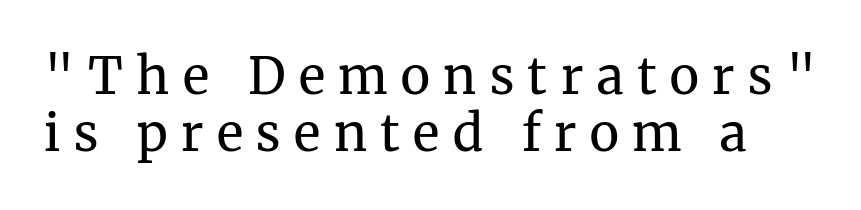
{"serif": "yes", "italic": "no", "bold": "no", "weight": "regular", "width": "normal", "stroke_contrast": "medium", "x_height": "medium", "monospaced": "no", "underline": "no", "line_spacing": "tight", "line_spacing_ratio": 1.15, "letter_spacing": "wide", "letter_spacing_em": 0.27, "glyph_px": 50}
